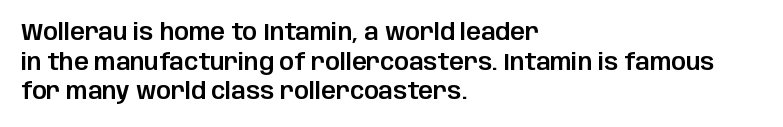
Q: Is the text italic (slanted)? A: No, it is upright.
Q: Is the text underlined? A: No.
Q: How is the paragraph aligned? A: Left-aligned.
Q: Is the spacing between letters normal or unusually wide? A: Normal.
Q: Is the spacing between lines tight, normal or loose? A: Normal.
